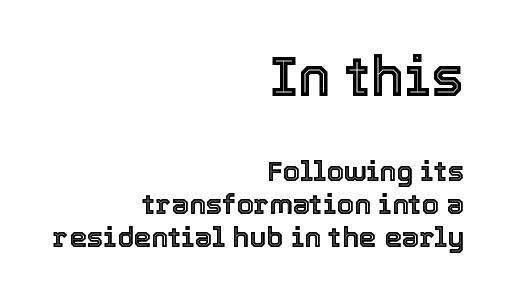
Q: Is the text italic (slanted)? A: No, it is upright.
Q: Is the text underlined? A: No.
Q: How is the paragraph aligned? A: Right-aligned.
Q: Is the spacing between letters normal or unusually wide? A: Normal.
Q: Which block of text is set in a larger size, the first (top) or the second (bottom)? A: The first (top) one.
Q: Width (condensed, normal, or wide)? A: Normal.
Q: x-height? A: Medium.
Q: Monospaced? A: No.
